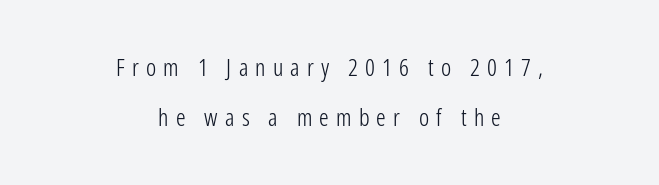
{"italic": "no", "bold": "no", "underline": "no", "align": "center", "line_spacing": "loose", "line_spacing_ratio": 2.09, "letter_spacing": "wide", "letter_spacing_em": 0.3, "glyph_px": 24}
